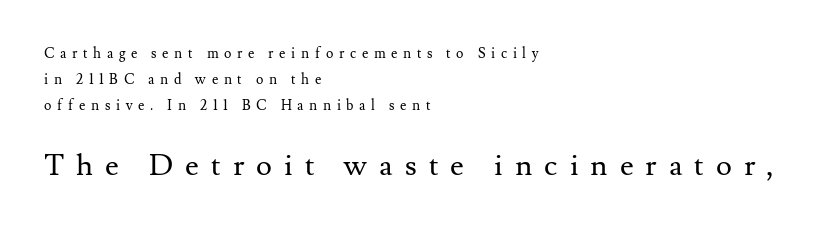
Small over large — that's the arrangement of the two blocks here. Notice how the passage keeps a crisp vertical edge on the left only. The type family on display is of the serif kind. Each stroke keeps to a modest, everyday thickness or less.
